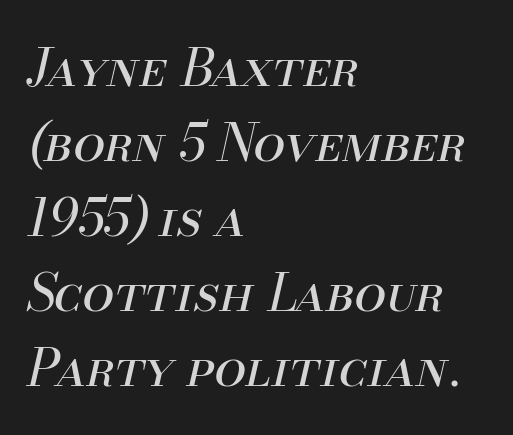
The image shows 51 px regular-weight type, italic (leaning right); set left-aligned, normal line spacing (1.47x), normal letter spacing, not underlined; medium stroke contrast and a small x-height.
